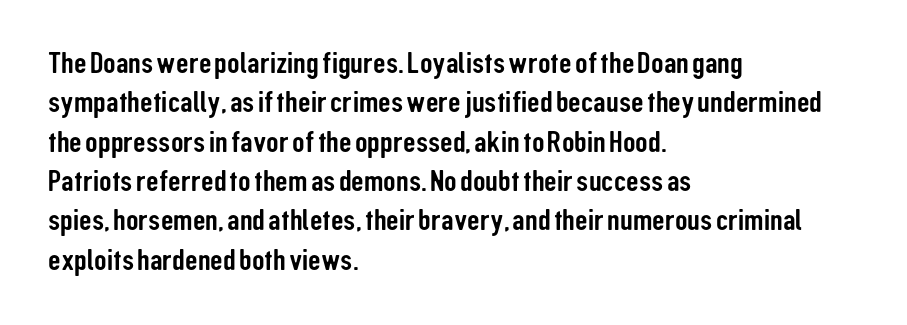
The image shows 31 px condensed sans-serif type, upright; set left-aligned, normal line spacing (1.27x), normal letter spacing, not underlined; low stroke contrast and a medium x-height.
